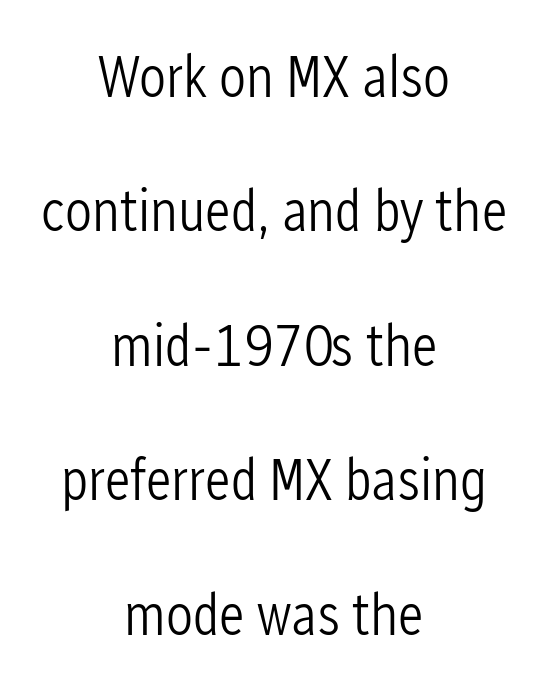
Q: Is the text bold? A: No.
Q: Is the text italic (slanted)? A: No, it is upright.
Q: Is the typeface a serif or a sans-serif typeface? A: Sans-serif.
Q: Is the text underlined? A: No.
Q: How is the paragraph aligned? A: Centered.
Q: Is the spacing between letters normal or unusually wide? A: Normal.
Q: Is the spacing between lines tight, normal or loose? A: Loose.
Q: Width (condensed, normal, or wide)? A: Condensed.
Q: Stroke contrast? A: Low.
Q: x-height? A: Medium.
Q: Monospaced? A: No.
